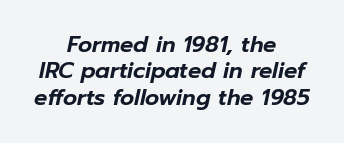
The image shows 22 px text type, italic (leaning right); set centered, line spacing 1.2x, normal letter spacing, not underlined.
